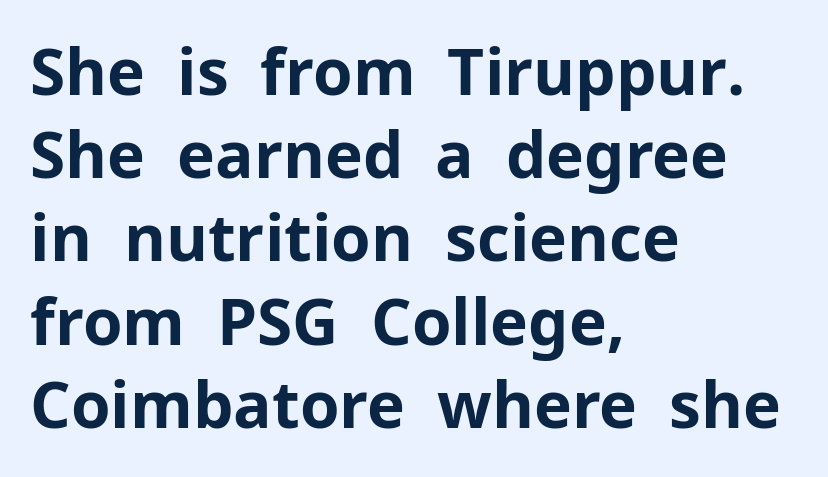
The line-height multiplier appears to be the usual default. This is heavy type, rendered in bold. The ragged edge is on the right, which tells us the setting is flush left. Descenders hang freely into open space. The letters advance in unequal steps, a hallmark of proportional type. Unlike a traditional serif, this face leaves its strokes unadorned.
